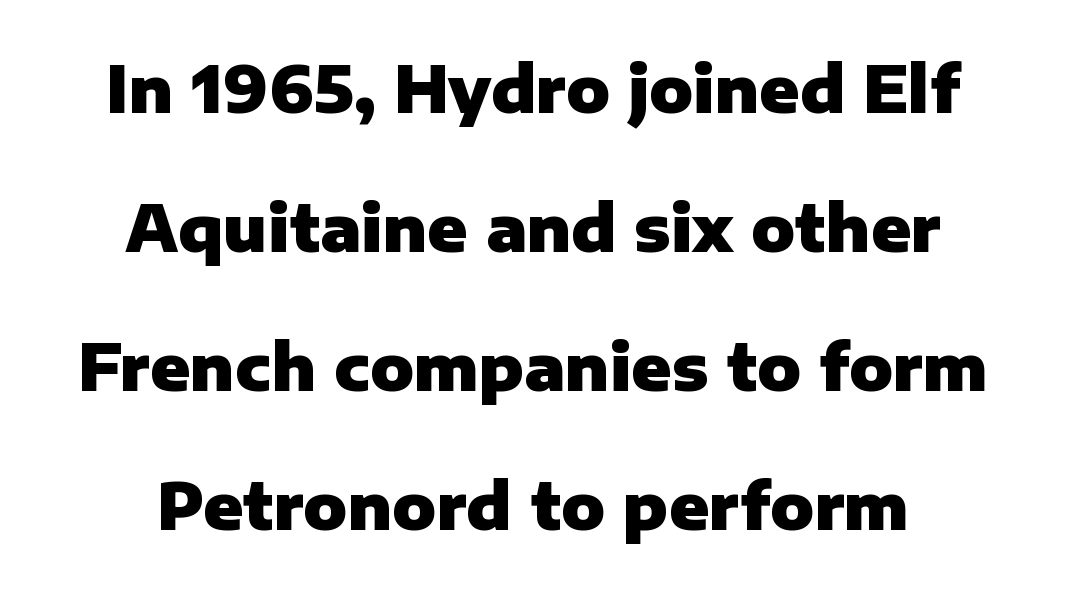
What kind of face is this? One without serifs — a sans. The letterforms sit shoulder to shoulder at normal distance. The string is rendered with underlining switched off. Unlike italic type, these characters show no tilt at all.
